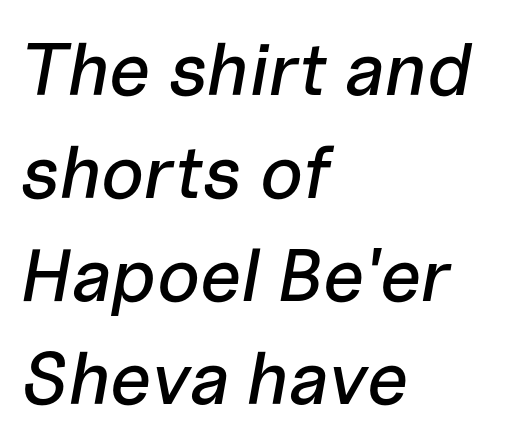
Q: Is the text italic (slanted)? A: Yes, it leans right by about 10 degrees.
Q: Is the text underlined? A: No.
Q: How is the paragraph aligned? A: Left-aligned.
Q: Is the spacing between letters normal or unusually wide? A: Normal.
Q: Is the spacing between lines tight, normal or loose? A: Normal.
Q: Width (condensed, normal, or wide)? A: Normal.
Q: Stroke contrast? A: Low.
Q: x-height? A: Medium.
Q: Monospaced? A: No.
